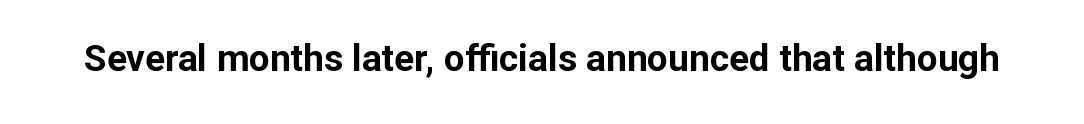
{"serif": "no", "italic": "no", "bold": "yes", "weight": "bold", "width": "normal", "stroke_contrast": "low", "x_height": "medium", "monospaced": "no", "underline": "no", "letter_spacing": "normal", "letter_spacing_em": 0.0, "glyph_px": 37}
